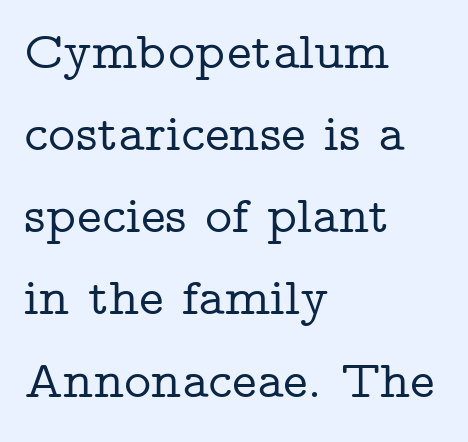
The image shows 52 px wide serif type, upright; set left-aligned, normal line spacing (1.58x), normal letter spacing, not underlined; low stroke contrast and a medium x-height.
